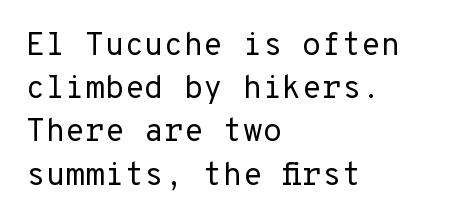
{"serif": "no", "italic": "no", "bold": "no", "weight": "regular", "width": "normal", "stroke_contrast": "low", "x_height": "medium", "underline": "no", "align": "left", "line_spacing": "normal", "line_spacing_ratio": 1.35, "letter_spacing": "normal", "letter_spacing_em": 0.0, "glyph_px": 32}
